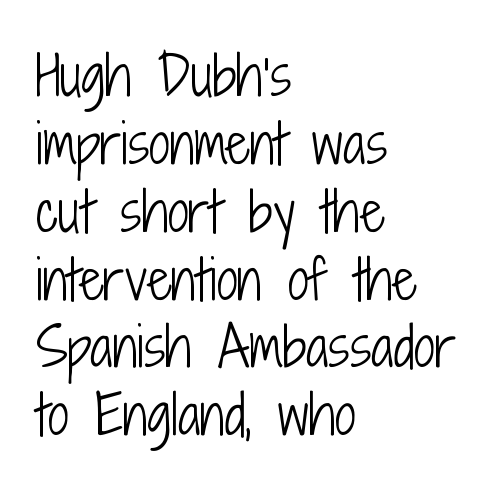
Q: Is the text bold? A: No.
Q: Is the text italic (slanted)? A: No, it is upright.
Q: Is the typeface a serif or a sans-serif typeface? A: Sans-serif.
Q: Is the text underlined? A: No.
Q: How is the paragraph aligned? A: Left-aligned.
Q: Is the spacing between letters normal or unusually wide? A: Normal.
Q: Is the spacing between lines tight, normal or loose? A: Normal.
Q: Width (condensed, normal, or wide)? A: Condensed.
Q: Stroke contrast? A: Low.
Q: x-height? A: Medium.
Q: Monospaced? A: No.
